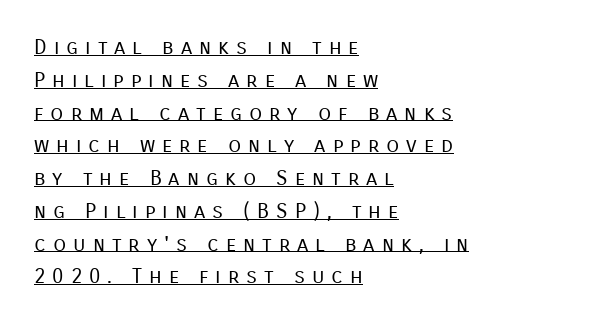
The image shows 21 px text type, upright; set left-aligned, normal line spacing (1.56x), unusually wide letter spacing (+0.33 em), underlined.
